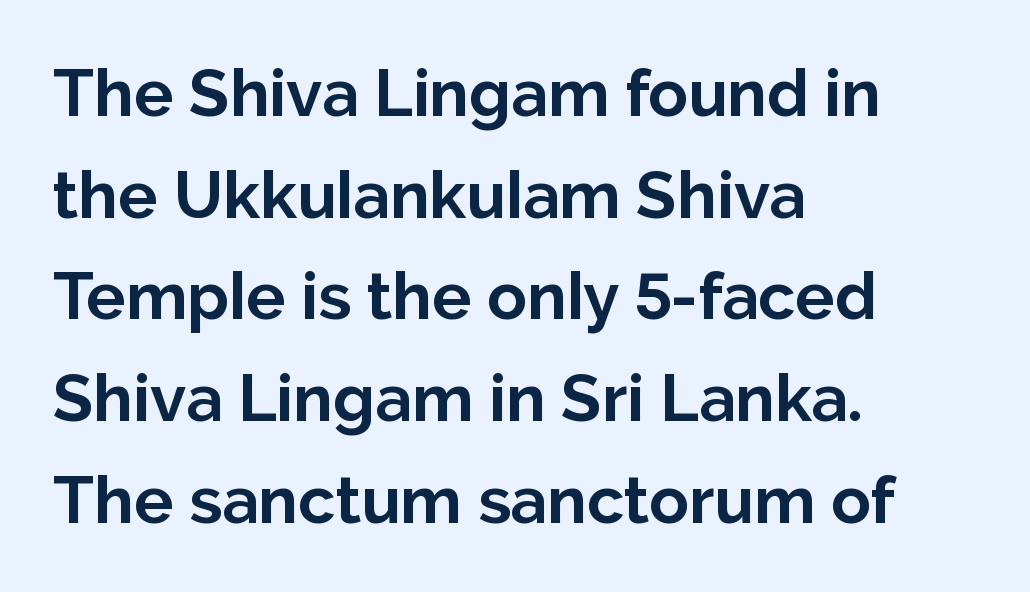
The axis of the letterforms is exactly vertical. These words are printed bold, with thick strokes throughout. Letterform terminals end flat and unadorned throughout the passage. How are the letters spaced? Ordinarily, with no added tracking.
